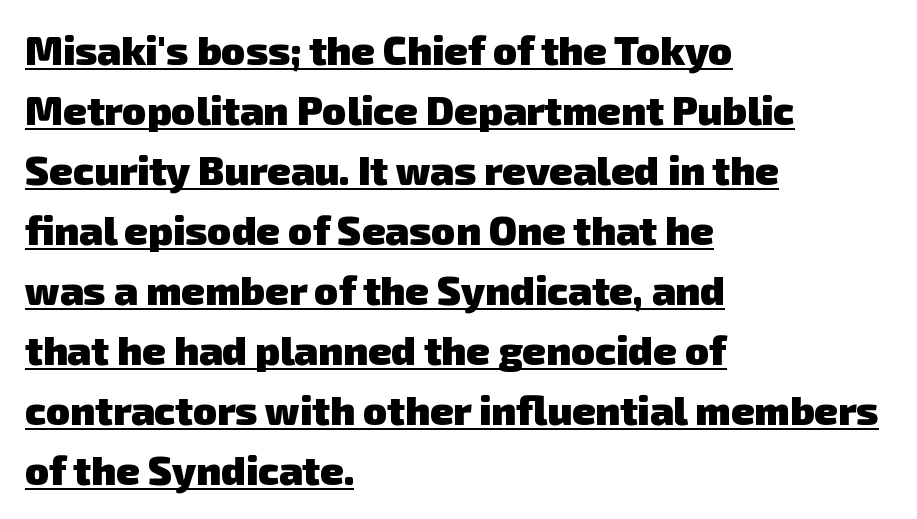
The image shows 40 px heavy sans-serif type; set left-aligned, normal line spacing (1.5x), normal letter spacing, underlined; low stroke contrast and a medium x-height.
